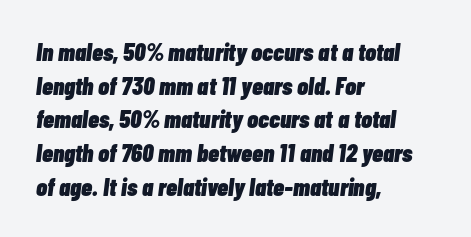
{"italic": "yes", "lean": "right", "slant_degrees": 7, "bold": "yes", "underline": "no", "align": "left", "line_spacing": "normal", "line_spacing_ratio": 1.35, "letter_spacing": "normal", "letter_spacing_em": 0.0, "glyph_px": 25}
